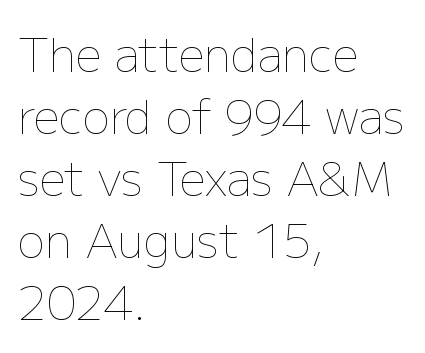
Weight: regular or lighter. Rows of type keep a routine distance in the vertical direction. A typesetter would call this proportional, since set widths differ per character. Students, note that the glyphs here touch the page at normal intervals.
